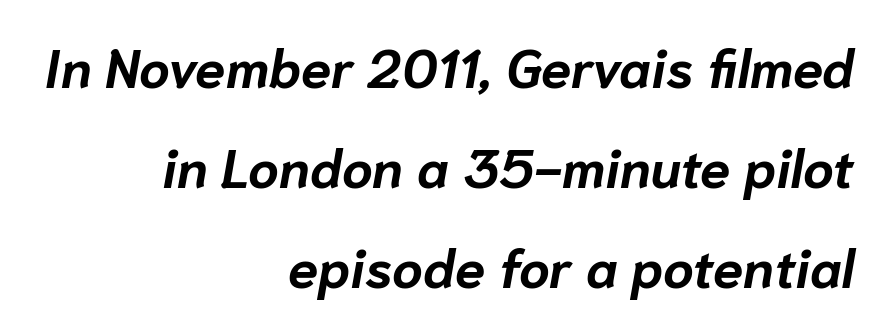
Type without underlining. The face used here has a pronounced slope to its letters. Weight: bold. Do the characters align in a grid? No, the font is proportional. Characters follow at the spacing the type designer built in. All the whitespace from short lines collects on the left.
